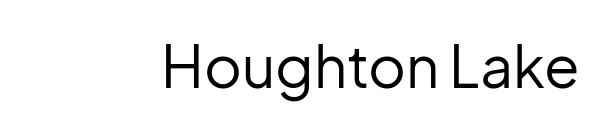
Q: Is the text bold? A: No.
Q: Is the text italic (slanted)? A: No, it is upright.
Q: Is the typeface a serif or a sans-serif typeface? A: Sans-serif.
Q: Is the text underlined? A: No.
Q: Is the spacing between letters normal or unusually wide? A: Normal.
Q: Width (condensed, normal, or wide)? A: Normal.
Q: Stroke contrast? A: Low.
Q: x-height? A: Medium.
Q: Monospaced? A: No.
